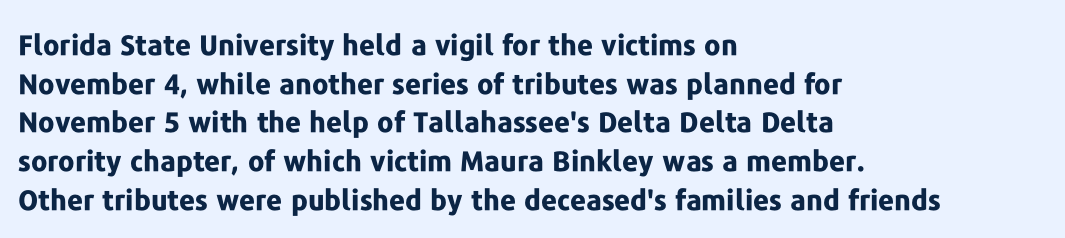
Decoration check: the copy has no underline. The typesetting leans heavy: a genuine bold. Is the block centered? No — it sits flush against the left margin. Horizontal bands of white between lines are of average thickness.
